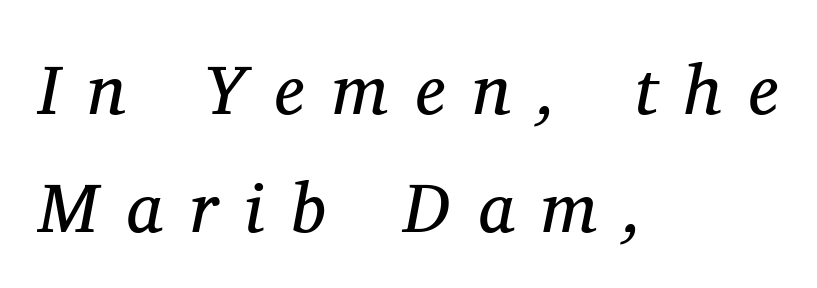
{"serif": "yes", "italic": "yes", "lean": "right", "slant_degrees": 11, "bold": "no", "weight": "regular", "width": "normal", "stroke_contrast": "medium", "x_height": "medium", "monospaced": "no", "underline": "no", "align": "left", "line_spacing": "normal", "line_spacing_ratio": 1.68, "letter_spacing": "wide", "letter_spacing_em": 0.4, "glyph_px": 70}
